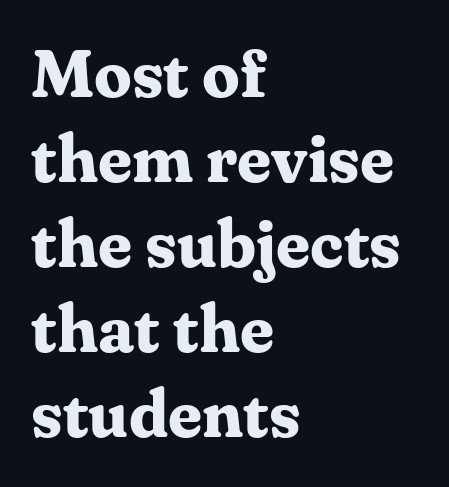
{"serif": "yes", "italic": "no", "bold": "yes", "weight": "bold", "width": "normal", "stroke_contrast": "medium", "x_height": "medium", "monospaced": "no", "underline": "no", "align": "left", "line_spacing": "normal", "line_spacing_ratio": 1.27, "letter_spacing": "normal", "letter_spacing_em": 0.0, "glyph_px": 67}
